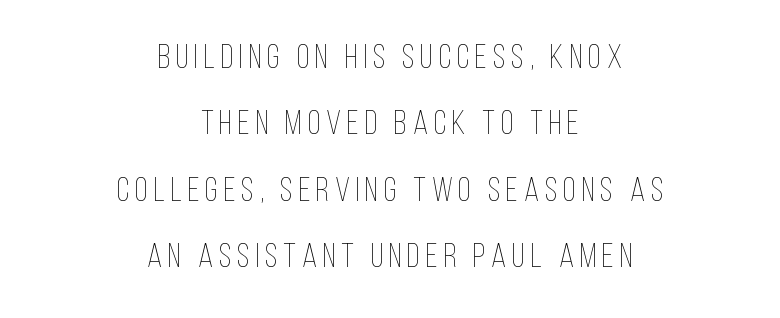
{"italic": "no", "bold": "no", "weight": "thin", "width": "condensed", "stroke_contrast": "low", "x_height": "large", "monospaced": "no", "underline": "no", "align": "center", "line_spacing": "loose", "line_spacing_ratio": 1.95, "glyph_px": 34}
